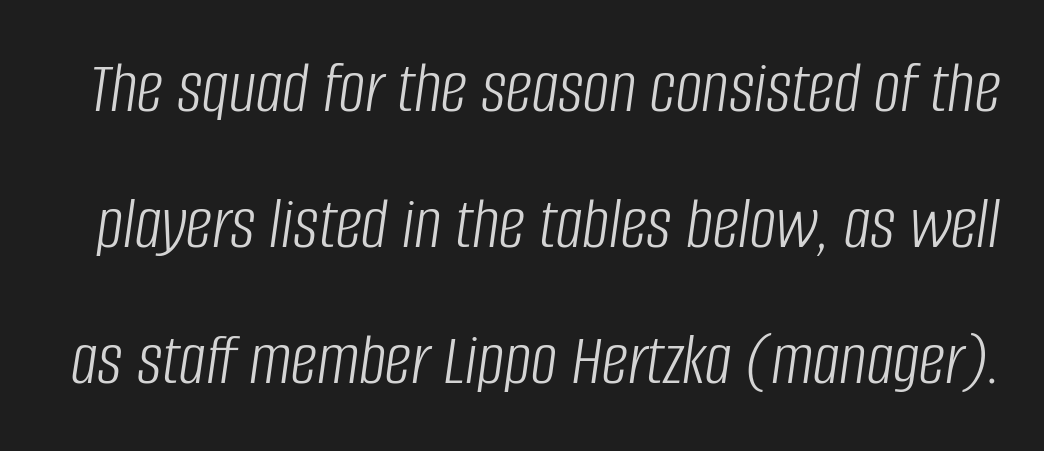
{"italic": "yes", "lean": "right", "slant_degrees": 8, "bold": "no", "weight": "light", "width": "condensed", "stroke_contrast": "low", "x_height": "large", "monospaced": "no", "underline": "no", "line_spacing_ratio": 1.84, "letter_spacing": "normal", "letter_spacing_em": 0.0, "glyph_px": 74}
